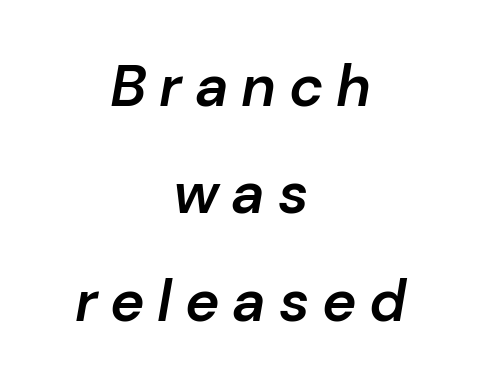
Q: Is the text bold? A: Semi-bold.
Q: Is the text italic (slanted)? A: Yes, it leans right by about 10 degrees.
Q: Is the text underlined? A: No.
Q: How is the paragraph aligned? A: Centered.
Q: Is the spacing between letters normal or unusually wide? A: Unusually wide.
Q: Width (condensed, normal, or wide)? A: Normal.
Q: Stroke contrast? A: Low.
Q: x-height? A: Medium.
Q: Monospaced? A: No.
